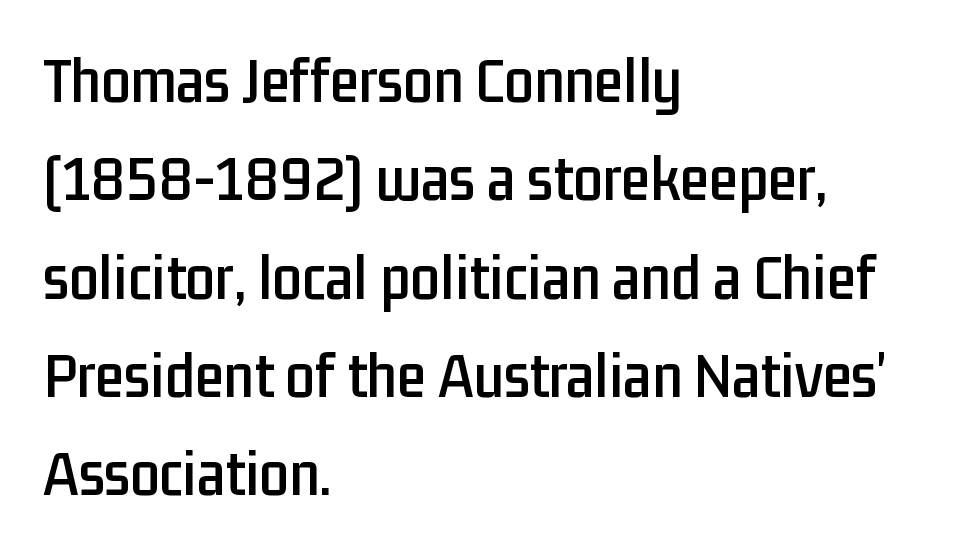
{"serif": "no", "italic": "no", "width": "condensed", "stroke_contrast": "low", "x_height": "medium", "monospaced": "no", "underline": "no", "align": "left", "line_spacing": "normal", "line_spacing_ratio": 1.49, "letter_spacing": "normal", "letter_spacing_em": 0.0, "glyph_px": 66}
